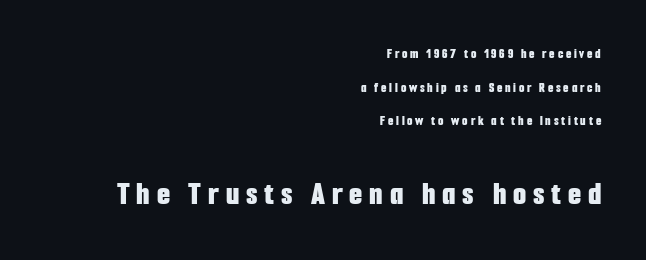
The image shows 34 px bold, condensed sans-serif type, upright; set right-aligned, loose line spacing (2.4x), unusually wide letter spacing (+0.2 em), not underlined; the second (bottom) block is 2.43x larger; low stroke contrast and a medium x-height.
